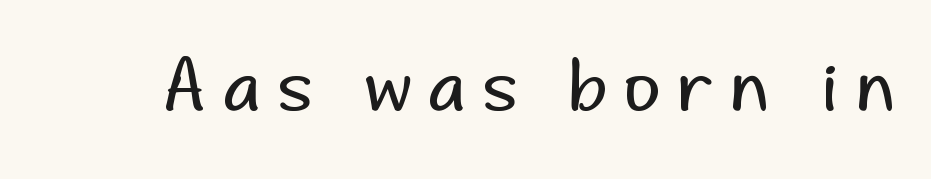
The image shows 71 px regular-weight sans-serif type, upright; set unusually wide letter spacing (+0.24 em), not underlined; low stroke contrast and a small x-height.
